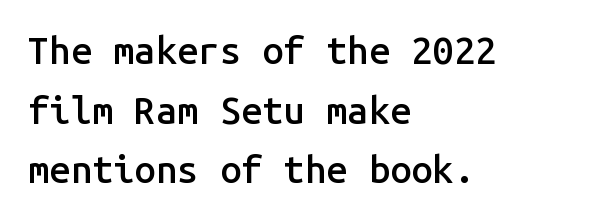
{"serif": "no", "italic": "no", "bold": "semi", "weight": "semibold", "width": "normal", "stroke_contrast": "low", "x_height": "medium", "monospaced": "yes", "underline": "no", "align": "left", "line_spacing": "normal", "line_spacing_ratio": 1.57, "letter_spacing": "normal", "letter_spacing_em": 0.0, "glyph_px": 38}
